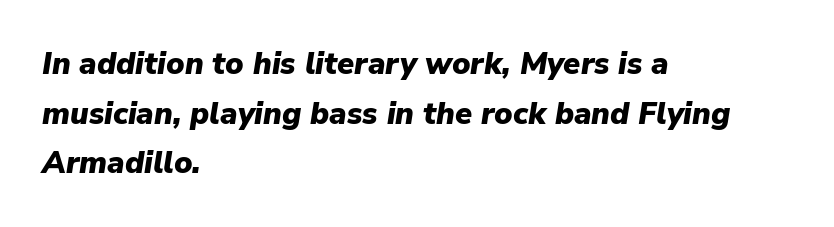
Q: Is the text bold? A: Yes.
Q: Is the text italic (slanted)? A: Yes, it leans right by about 9 degrees.
Q: Is the text underlined? A: No.
Q: How is the paragraph aligned? A: Left-aligned.
Q: Is the spacing between letters normal or unusually wide? A: Normal.
Q: Is the spacing between lines tight, normal or loose? A: Normal.
Q: Width (condensed, normal, or wide)? A: Normal.
Q: Stroke contrast? A: Low.
Q: x-height? A: Medium.
Q: Monospaced? A: No.
